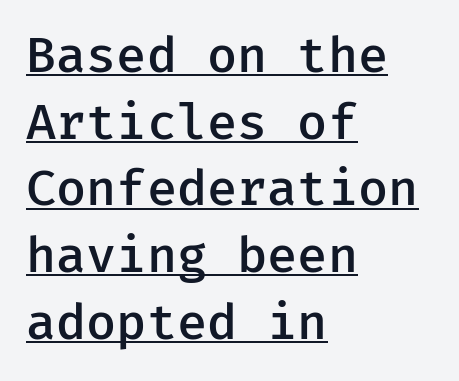
{"serif": "no", "italic": "no", "bold": "semi", "weight": "semibold", "width": "normal", "stroke_contrast": "low", "x_height": "medium", "underline": "yes", "align": "left", "line_spacing": "normal", "line_spacing_ratio": 1.36, "letter_spacing": "normal", "letter_spacing_em": 0.0, "glyph_px": 49}
